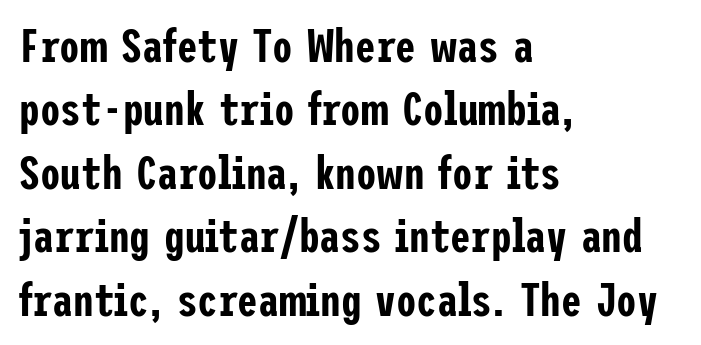
Q: Is the text italic (slanted)? A: No, it is upright.
Q: Is the typeface a serif or a sans-serif typeface? A: Sans-serif.
Q: Is the text underlined? A: No.
Q: How is the paragraph aligned? A: Left-aligned.
Q: Is the spacing between letters normal or unusually wide? A: Normal.
Q: Is the spacing between lines tight, normal or loose? A: Normal.
Q: Width (condensed, normal, or wide)? A: Condensed.
Q: Stroke contrast? A: Low.
Q: x-height? A: Medium.
